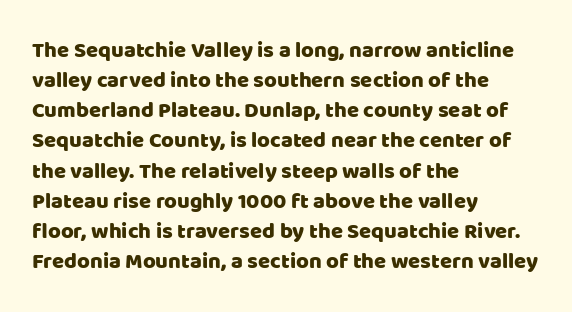
The lettering stays uniformly vertical, giving the passage a roman look. The text block is weighted toward the left margin, trailing off unevenly rightward. A typesetter would call this zero additional tracking. Evenly set lines give the paragraph a standard silhouette.
